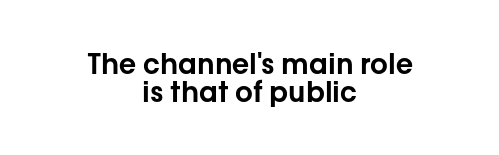
{"serif": "no", "italic": "no", "width": "normal", "stroke_contrast": "low", "x_height": "medium", "monospaced": "no", "underline": "no", "align": "center", "line_spacing": "tight", "line_spacing_ratio": 0.99, "letter_spacing": "normal", "letter_spacing_em": 0.0, "glyph_px": 28}
